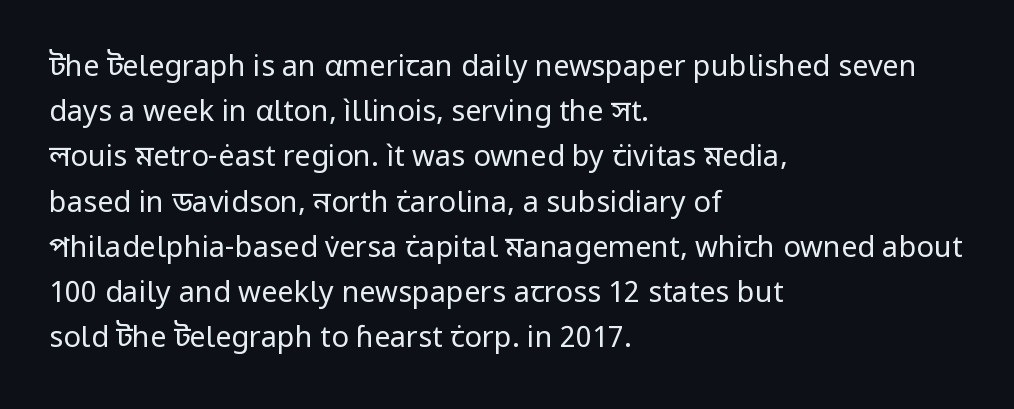
{"serif": "no", "italic": "no", "bold": "no", "weight": "regular", "width": "normal", "stroke_contrast": "low", "x_height": "medium", "monospaced": "no", "underline": "no", "align": "left", "line_spacing": "normal", "line_spacing_ratio": 1.56, "letter_spacing": "normal", "letter_spacing_em": 0.0, "glyph_px": 29}
